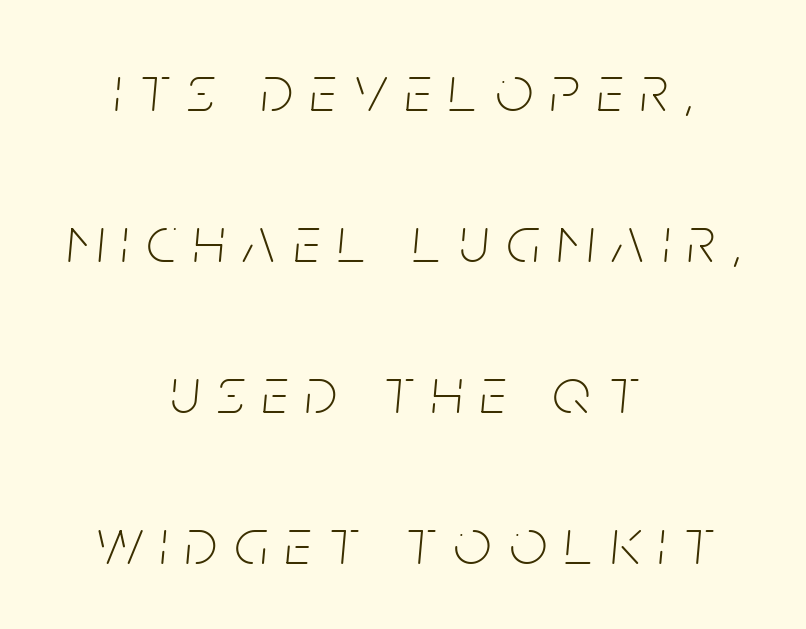
{"italic": "yes", "lean": "right", "slant_degrees": 5, "bold": "no", "weight": "thin", "width": "condensed", "stroke_contrast": "low", "x_height": "large", "monospaced": "no", "underline": "no", "align": "center", "line_spacing": "loose", "line_spacing_ratio": 2.29, "letter_spacing": "wide", "letter_spacing_em": 0.27, "glyph_px": 66}
